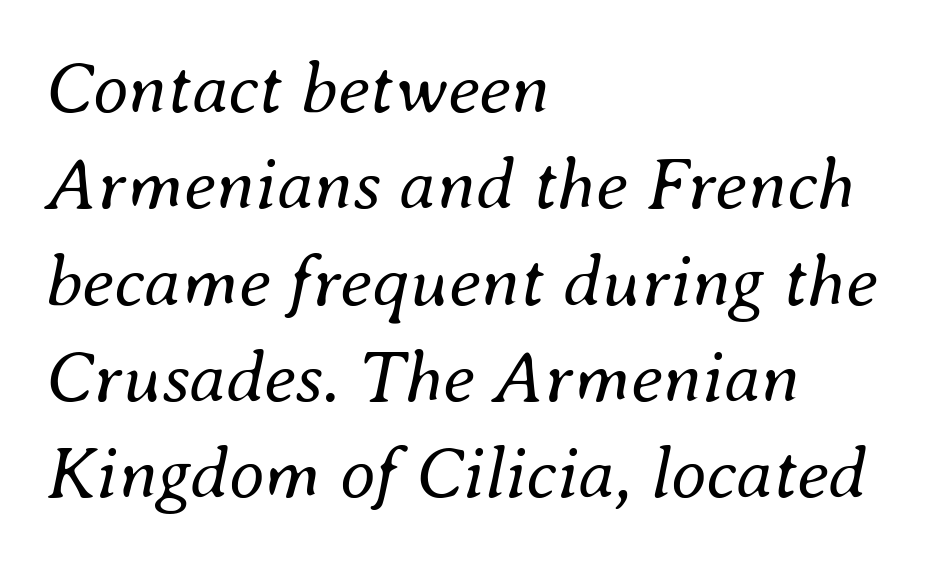
The horizontal fit of the characters is conventional and even. These lines were composed using italics. Proportional: the letters do not fall into vertical columns. Which margin do the lines hug? The left one — the right edge is uneven. The words here are not underlined.
